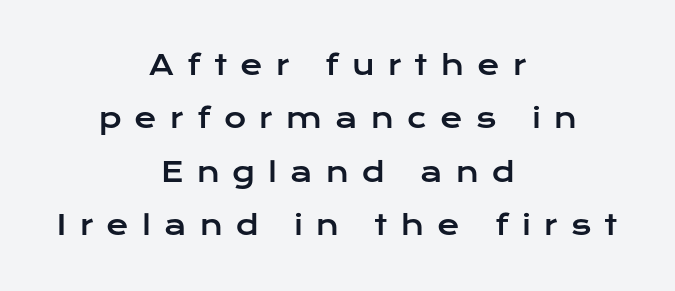
Ascenders rise straight up at ninety degrees. Letters rest on an invisible, unmarked baseline. Line spacing here is loose. Is the block centered? Yes — each line is placed symmetrically about the middle. The rendering inserts visible extra space after every character.
